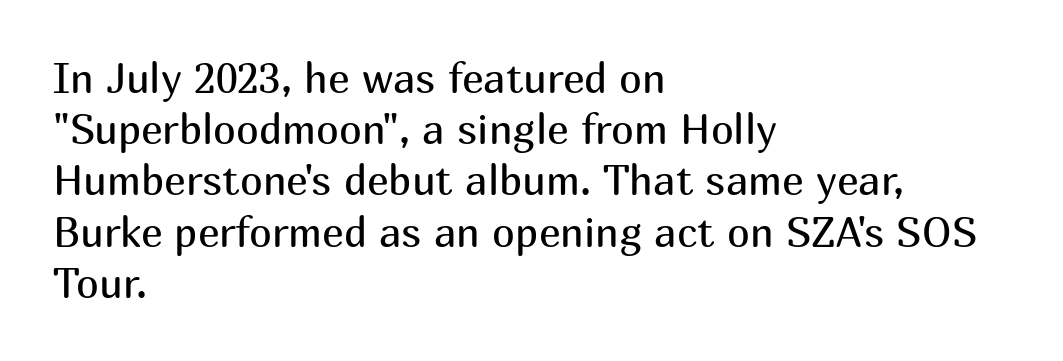
The image shows 41 px regular-weight sans-serif type, upright; set left-aligned, normal line spacing (1.25x), normal letter spacing, not underlined; medium stroke contrast and a medium x-height.
